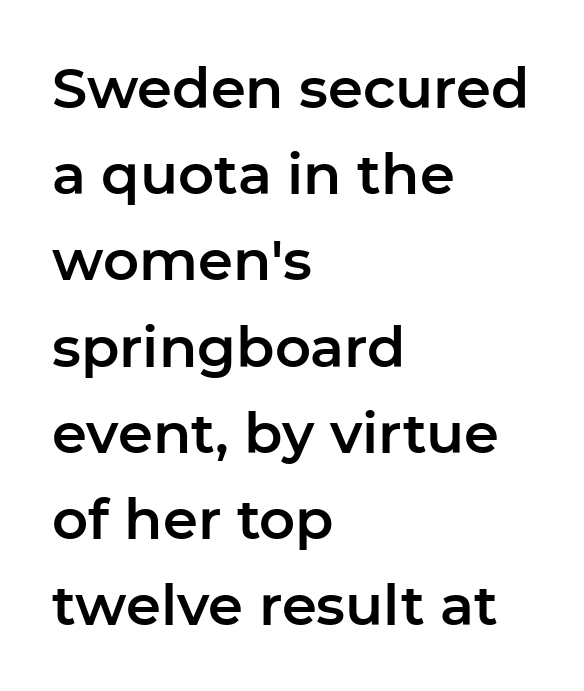
Q: Is the text italic (slanted)? A: No, it is upright.
Q: Is the typeface a serif or a sans-serif typeface? A: Sans-serif.
Q: Is the text underlined? A: No.
Q: How is the paragraph aligned? A: Left-aligned.
Q: Is the spacing between letters normal or unusually wide? A: Normal.
Q: Is the spacing between lines tight, normal or loose? A: Normal.
Q: Width (condensed, normal, or wide)? A: Normal.
Q: Stroke contrast? A: Low.
Q: x-height? A: Medium.
Q: Monospaced? A: No.
